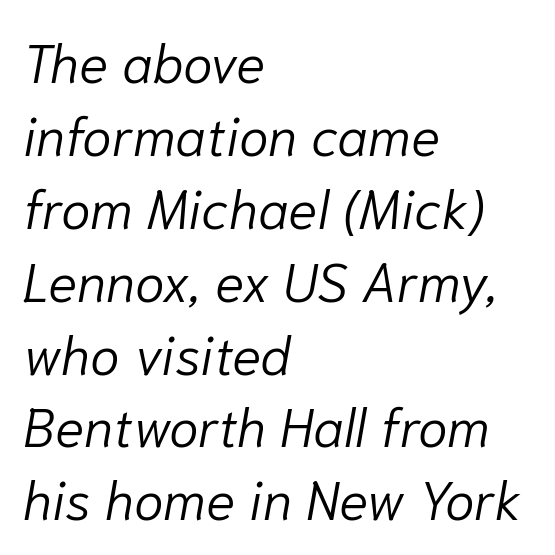
The image shows 54 px light type, italic (leaning right); set left-aligned, normal line spacing (1.35x), normal letter spacing, not underlined; low stroke contrast and a medium x-height.
